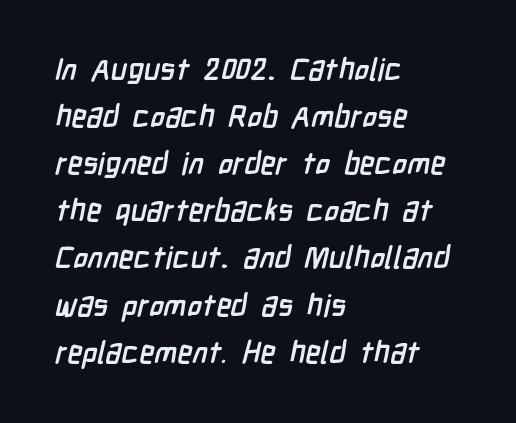
{"serif": "no", "bold": "yes", "weight": "semibold", "width": "condensed", "stroke_contrast": "low", "x_height": "medium", "monospaced": "no", "underline": "no", "align": "left", "line_spacing": "normal", "line_spacing_ratio": 1.52, "letter_spacing": "normal", "letter_spacing_em": 0.0, "glyph_px": 31}
